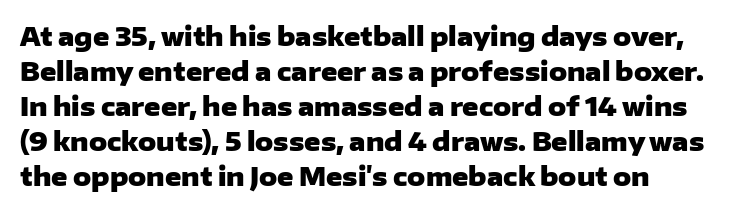
Each glyph is drawn with heavy, bold strokes. A typesetter would mark this as roman, not italic. The zone under the glyphs is completely vacant. This block has exactly the height ordinary leading produces. Words appear dense and cohesive because spacing is normal.
